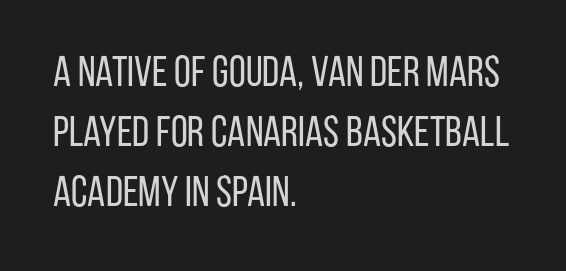
{"serif": "no", "italic": "no", "bold": "no", "weight": "regular", "width": "condensed", "stroke_contrast": "low", "x_height": "large", "monospaced": "no", "underline": "no", "align": "left", "line_spacing": "normal", "line_spacing_ratio": 1.4, "letter_spacing": "normal", "letter_spacing_em": 0.0, "glyph_px": 43}
